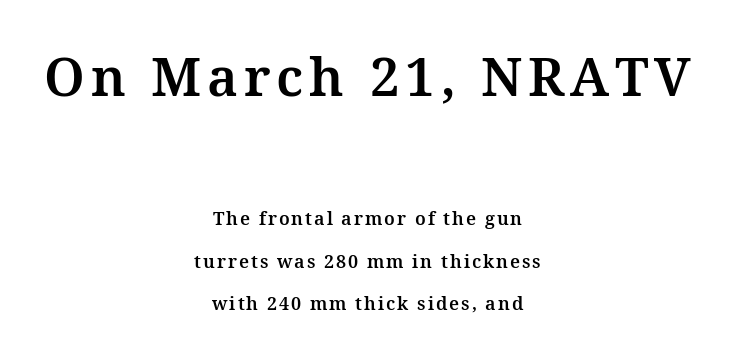
The specimen reads as upright at a glance. These lines are rendered in a variable-pitch font. Serif or sans? Serif — the stroke terminals have little feet. Widely set lines give the paragraph a tall, airy silhouette.
